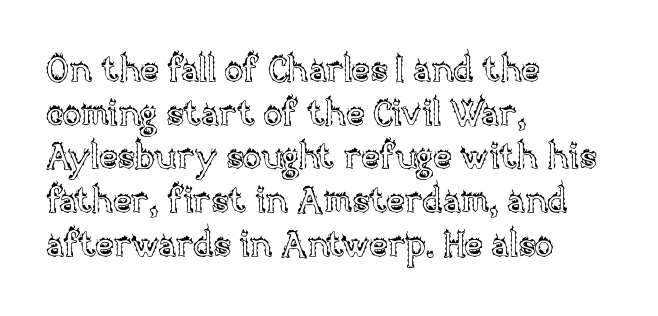
{"italic": "no", "width": "normal", "x_height": "large", "monospaced": "no", "underline": "no", "align": "left", "line_spacing": "normal", "line_spacing_ratio": 1.25, "letter_spacing": "normal", "letter_spacing_em": 0.0, "glyph_px": 35}
